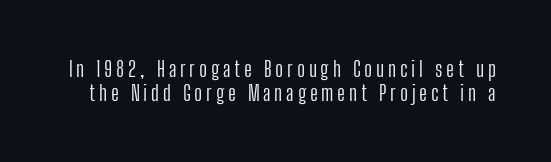
The image shows 22 px text type, upright; set tight line spacing (1.11x), not underlined.
